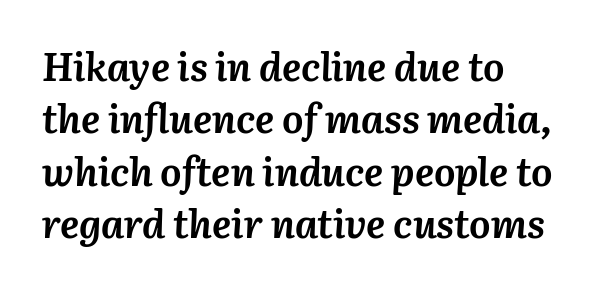
Q: Is the text bold? A: Yes.
Q: Is the text italic (slanted)? A: Yes, it leans right by about 3 degrees.
Q: Is the text underlined? A: No.
Q: How is the paragraph aligned? A: Left-aligned.
Q: Is the spacing between letters normal or unusually wide? A: Normal.
Q: Is the spacing between lines tight, normal or loose? A: Normal.
Q: Width (condensed, normal, or wide)? A: Normal.
Q: Stroke contrast? A: Medium.
Q: x-height? A: Medium.
Q: Monospaced? A: No.
